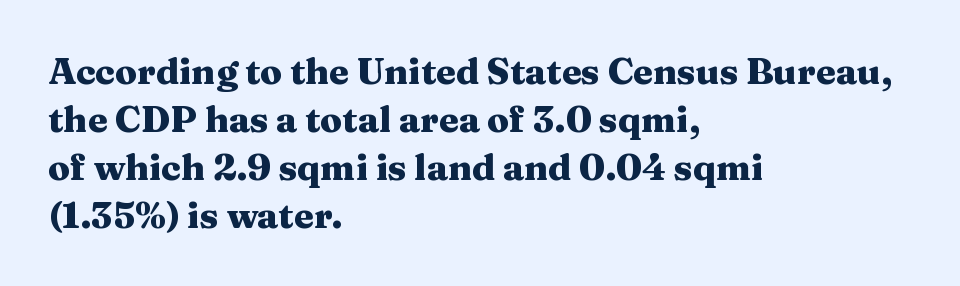
The image shows 36 px heavy, wide serif type, upright; set left-aligned, normal line spacing (1.33x), normal letter spacing, not underlined; medium stroke contrast and a medium x-height.
